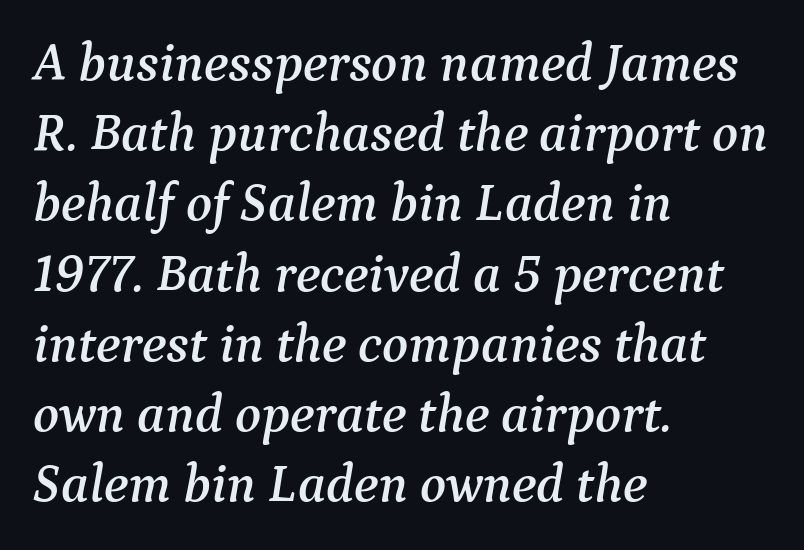
The image shows 54 px serif type, italic (leaning right); set left-aligned, normal line spacing (1.3x), normal letter spacing, not underlined; medium stroke contrast and a medium x-height.
